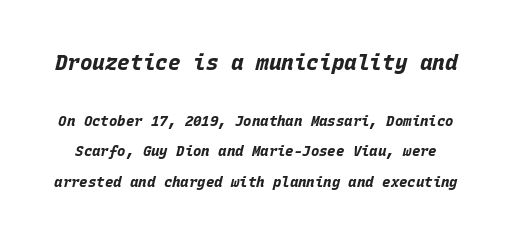
The image shows 21 px bold type, italic (leaning right); set loose line spacing (2.16x), normal letter spacing, not underlined; the first (top) block is 1.5x larger.
